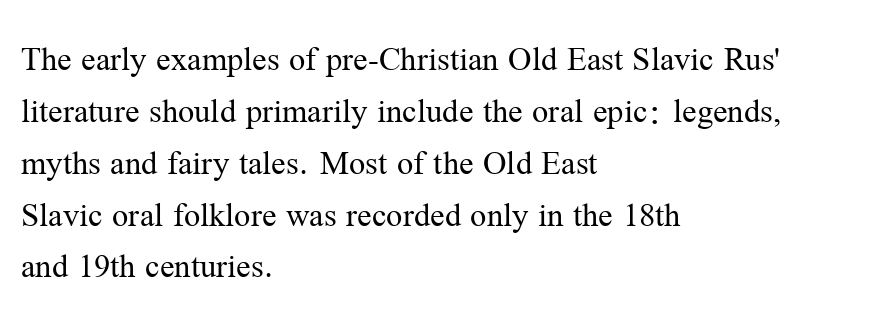
The image shows 36 px regular-weight serif type, upright; set left-aligned, normal line spacing (1.44x), normal letter spacing, not underlined; medium stroke contrast and a medium x-height.
